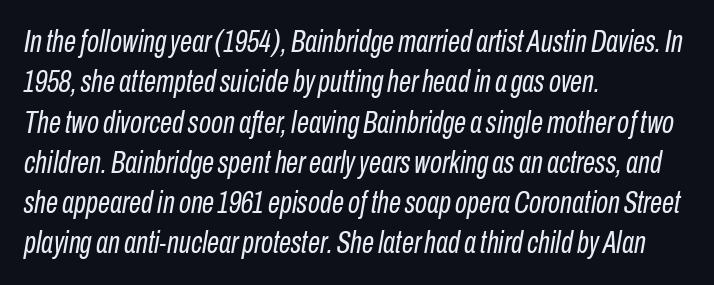
Only glyphs here, with clear space below each row. Is this a fixed-width face? No — the glyphs have proportional, varying widths. This sample is left-justified, so line endings fall wherever the words run out. The passage shown has conventional tracking throughout.
